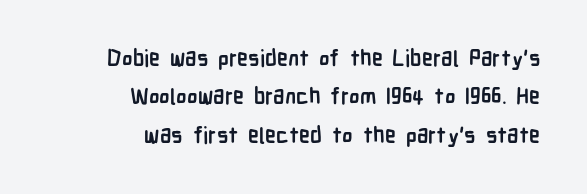
{"italic": "no", "bold": "yes", "underline": "no", "align": "right", "line_spacing_ratio": 1.75, "letter_spacing": "normal", "letter_spacing_em": 0.0, "glyph_px": 22}
